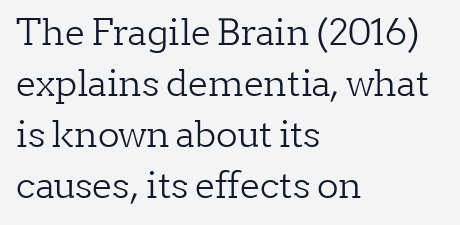
{"serif": "yes", "italic": "no", "bold": "no", "weight": "light", "width": "normal", "stroke_contrast": "low", "x_height": "medium", "monospaced": "no", "underline": "no", "align": "left", "line_spacing": "normal", "line_spacing_ratio": 1.42, "letter_spacing": "normal", "letter_spacing_em": 0.0, "glyph_px": 36}
